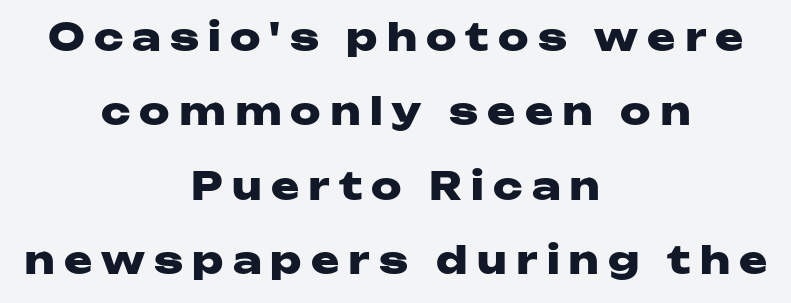
The image shows 38 px heavy, wide sans-serif type, upright; set centered, loose line spacing (1.96x), unusually wide letter spacing (+0.24 em), not underlined; low stroke contrast and a medium x-height.
